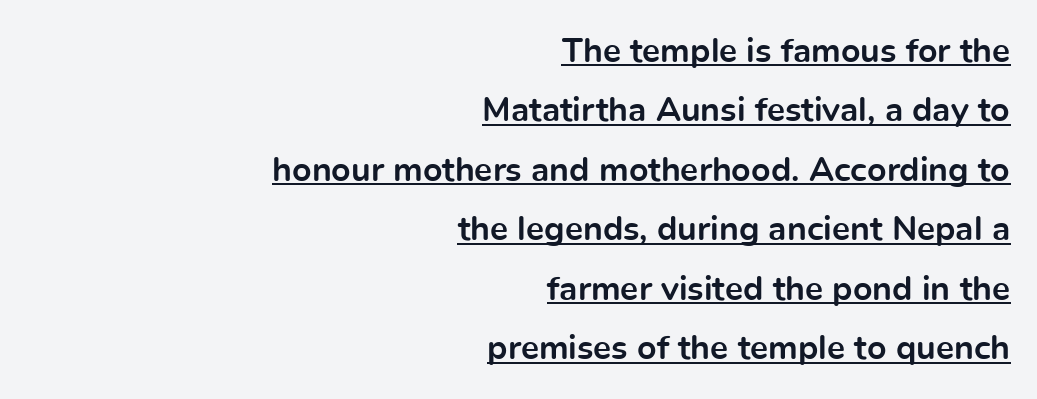
The typesetter has applied underlining to the passage shown. One-word summary of the alignment: right. The face used here is a sans, in the tradition of grotesques and geometrics. Do the characters align in a grid? No, the font is proportional.
